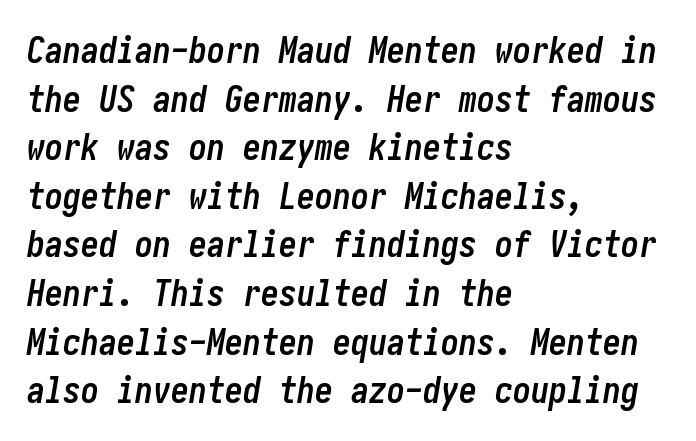
{"italic": "yes", "lean": "right", "slant_degrees": 10, "bold": "yes", "weight": "semibold", "width": "condensed", "stroke_contrast": "low", "x_height": "medium", "underline": "no", "align": "left", "line_spacing": "normal", "line_spacing_ratio": 1.35, "letter_spacing": "normal", "letter_spacing_em": 0.0, "glyph_px": 36}
